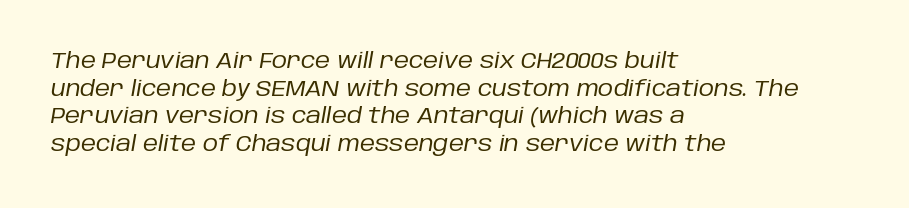
The image shows 21 px text type, italic (leaning right); set left-aligned, normal line spacing (1.31x), normal letter spacing, not underlined.
